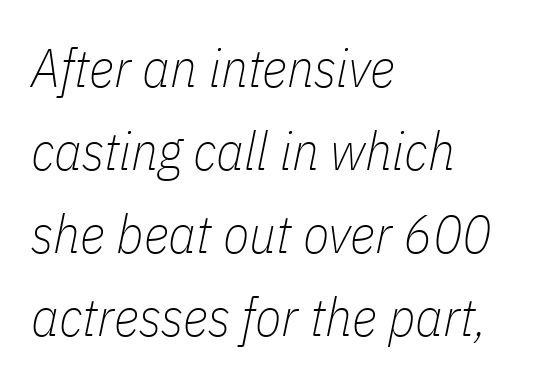
Think standard paragraph weight, or any step lighter than that. The rendering applies a slant to the glyphs. Has an underline been added? It has not. A typesetter would call this zero additional tracking.
